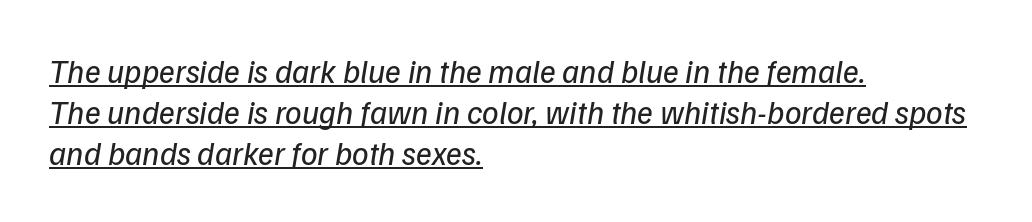
Q: Is the text bold? A: No.
Q: Is the typeface a serif or a sans-serif typeface? A: Sans-serif.
Q: Is the text underlined? A: Yes.
Q: How is the paragraph aligned? A: Left-aligned.
Q: Is the spacing between letters normal or unusually wide? A: Normal.
Q: Width (condensed, normal, or wide)? A: Normal.
Q: Stroke contrast? A: Low.
Q: x-height? A: Medium.
Q: Monospaced? A: No.
